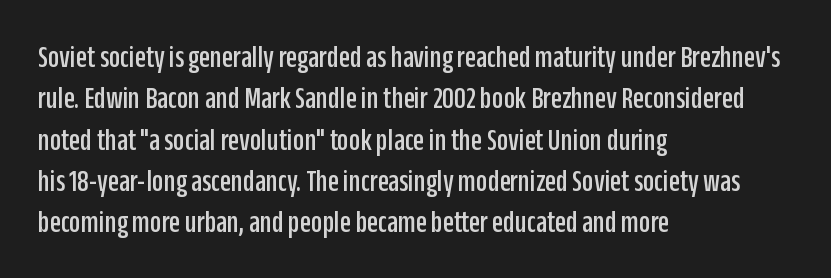
{"serif": "no", "italic": "no", "width": "condensed", "stroke_contrast": "low", "x_height": "large", "monospaced": "no", "underline": "no", "align": "left", "line_spacing": "normal", "line_spacing_ratio": 1.29, "letter_spacing": "normal", "letter_spacing_em": 0.0, "glyph_px": 32}
